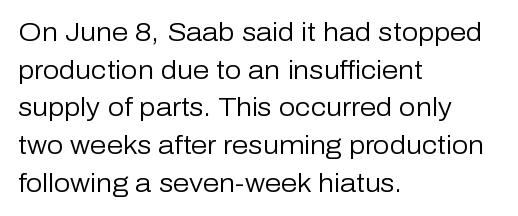
Q: Is the text bold? A: No.
Q: Is the text italic (slanted)? A: No, it is upright.
Q: Is the text underlined? A: No.
Q: How is the paragraph aligned? A: Left-aligned.
Q: Is the spacing between letters normal or unusually wide? A: Normal.
Q: Is the spacing between lines tight, normal or loose? A: Normal.
